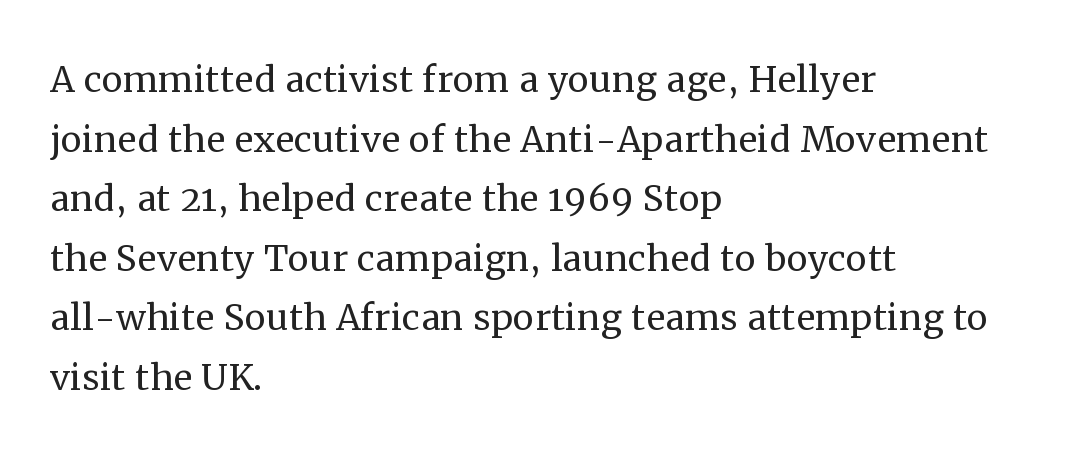
Style check: upright. Check the space under the baseline: it is left empty. Compared with typical body copy, the letter spacing here is the same. If you drew a ruler down the left edge, every line would touch it. Here the designer chose a conventional face with non-uniform glyph widths. Caption: face not bold, strokes unweighted.
